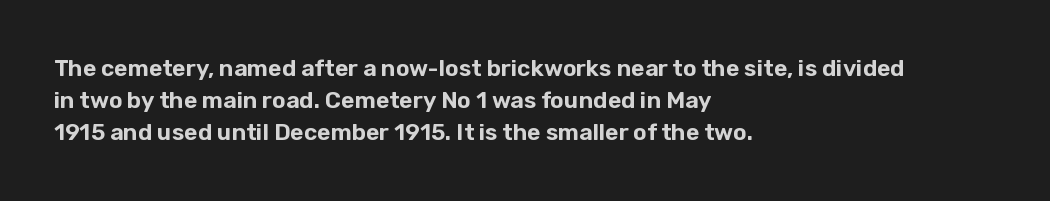
Does the leading feel generous? No, just average. The paragraph shown leans on its left margin. The string is rendered with underlining switched off. Here the glyphs are tracked normally, forming tight word shapes. The font's upright variant was chosen for this text.
